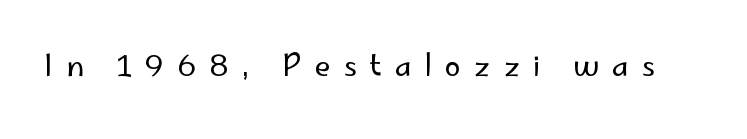
The image shows 29 px regular-weight sans-serif type, upright; set unusually wide letter spacing (+0.45 em), not underlined; low stroke contrast and a small x-height.
